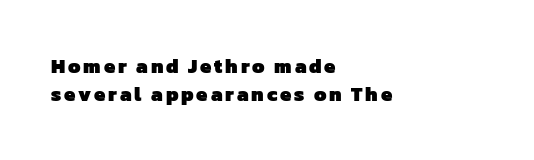
Each row of text sits above clean, open space. Compared with a centered layout, this one pins lines to the left instead. Typesetter's note: full bold, strokes at maximum text heaviness. The lines sit at an ordinary, default distance from one another.
